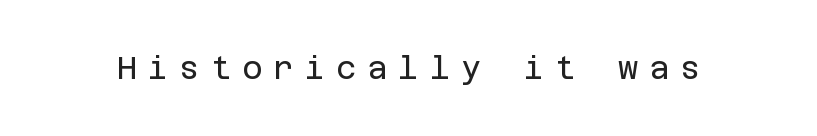
Q: Is the text bold? A: No.
Q: Is the text italic (slanted)? A: No, it is upright.
Q: Is the typeface a serif or a sans-serif typeface? A: Sans-serif.
Q: Is the text underlined? A: No.
Q: Is the spacing between letters normal or unusually wide? A: Unusually wide.
Q: Width (condensed, normal, or wide)? A: Normal.
Q: Stroke contrast? A: Low.
Q: x-height? A: Large.
